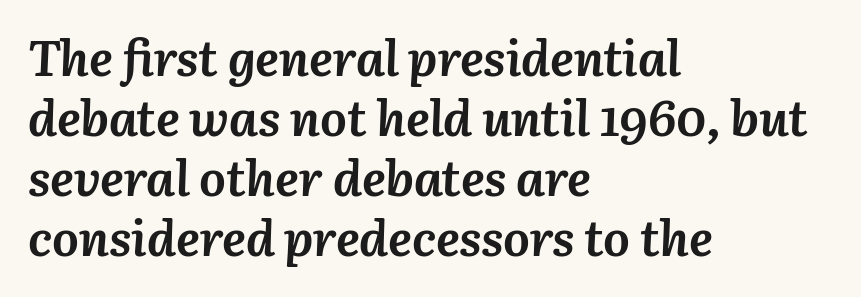
{"italic": "yes", "lean": "right", "slant_degrees": 3, "bold": "yes", "weight": "semibold", "width": "normal", "stroke_contrast": "medium", "x_height": "medium", "monospaced": "no", "underline": "no", "align": "left", "line_spacing_ratio": 1.2, "letter_spacing": "normal", "letter_spacing_em": 0.0, "glyph_px": 50}
